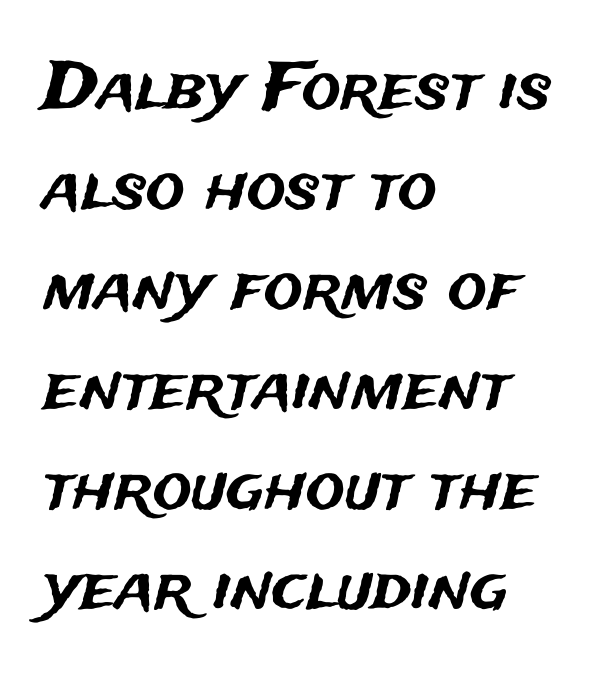
{"serif": "no", "width": "normal", "stroke_contrast": "medium", "x_height": "medium", "monospaced": "no", "underline": "no", "align": "left", "line_spacing": "normal", "line_spacing_ratio": 1.54, "letter_spacing": "normal", "letter_spacing_em": 0.0, "glyph_px": 65}
